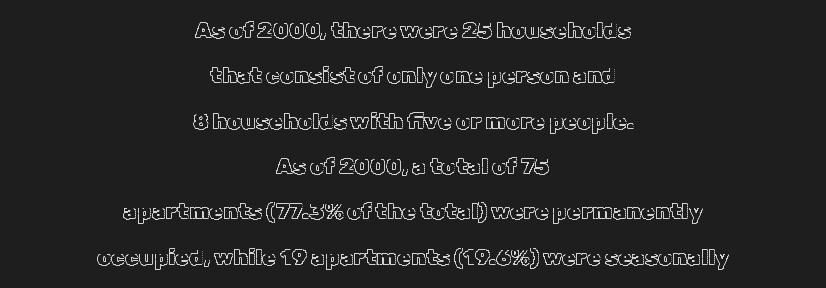
Q: Is the text italic (slanted)? A: No, it is upright.
Q: Is the text underlined? A: No.
Q: How is the paragraph aligned? A: Centered.
Q: Is the spacing between letters normal or unusually wide? A: Normal.
Q: Is the spacing between lines tight, normal or loose? A: Loose.
